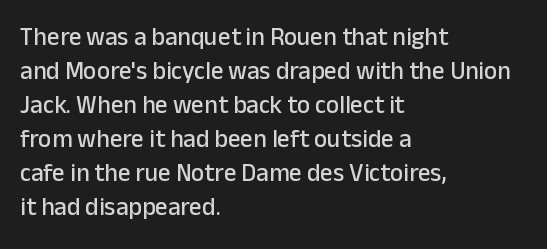
These lines were composed using upright roman letters. Line beginnings align vertically; line endings do not. Quick note: underline off. Nobody touched the tracking dial on this one. Leading matches the norm, producing a regular column.
